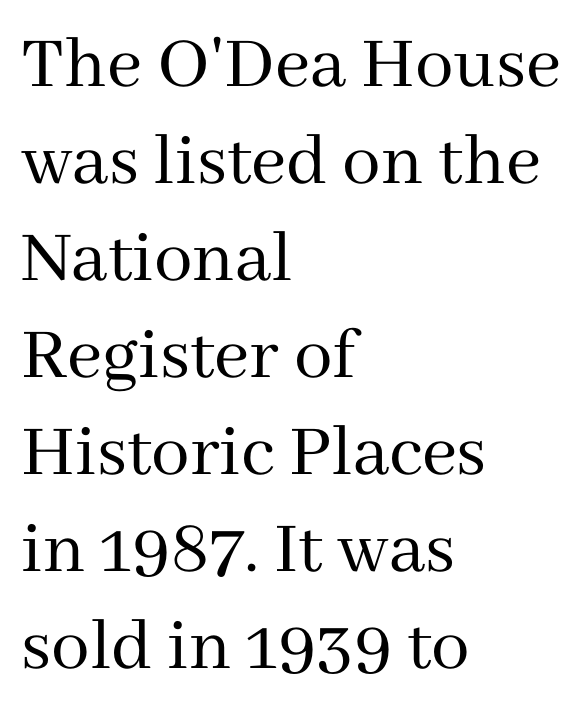
Q: Is the text bold? A: No.
Q: Is the text italic (slanted)? A: No, it is upright.
Q: Is the typeface a serif or a sans-serif typeface? A: Serif.
Q: Is the text underlined? A: No.
Q: How is the paragraph aligned? A: Left-aligned.
Q: Is the spacing between letters normal or unusually wide? A: Normal.
Q: Is the spacing between lines tight, normal or loose? A: Normal.
Q: Width (condensed, normal, or wide)? A: Normal.
Q: Stroke contrast? A: Medium.
Q: x-height? A: Medium.
Q: Monospaced? A: No.
